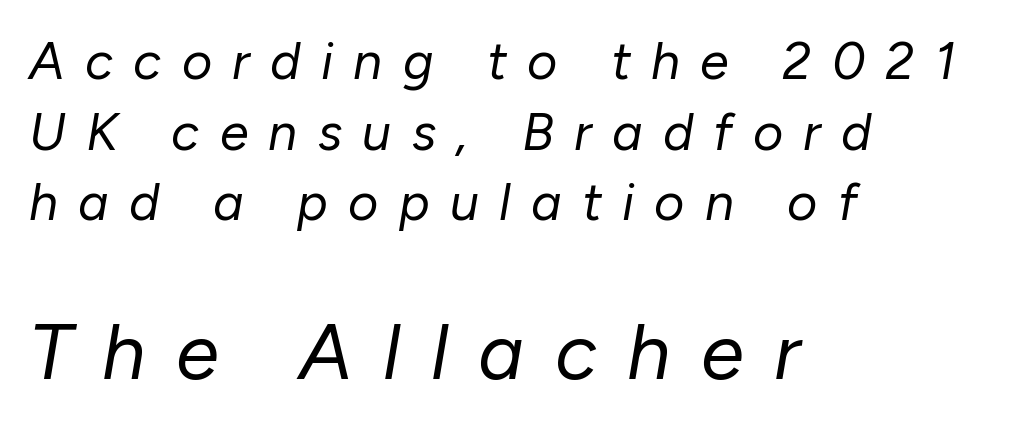
Q: Is the text bold? A: No.
Q: Is the text italic (slanted)? A: Yes, it leans right by about 10 degrees.
Q: Is the text underlined? A: No.
Q: How is the paragraph aligned? A: Left-aligned.
Q: Is the spacing between letters normal or unusually wide? A: Unusually wide.
Q: Is the spacing between lines tight, normal or loose? A: Normal.
Q: Which block of text is set in a larger size, the first (top) or the second (bottom)? A: The second (bottom) one.
Q: Width (condensed, normal, or wide)? A: Normal.
Q: Stroke contrast? A: Low.
Q: x-height? A: Medium.
Q: Monospaced? A: No.
